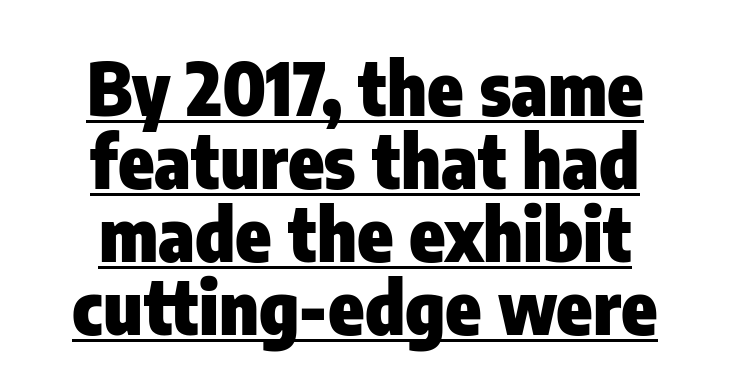
The image shows 73 px heavy, condensed sans-serif type, upright; set centered, tight line spacing (1.0x), normal letter spacing, underlined; low stroke contrast and a medium x-height.
